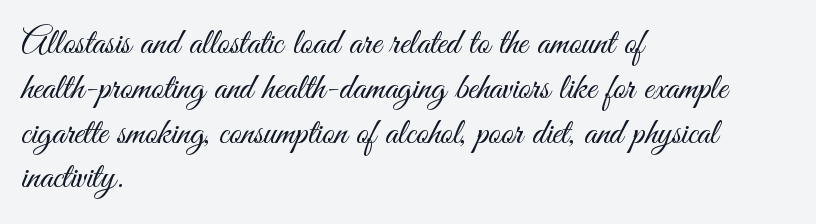
The image shows 37 px light, condensed sans-serif type; set left-aligned, line spacing 1.21x, normal letter spacing, not underlined; medium stroke contrast and a small x-height.
